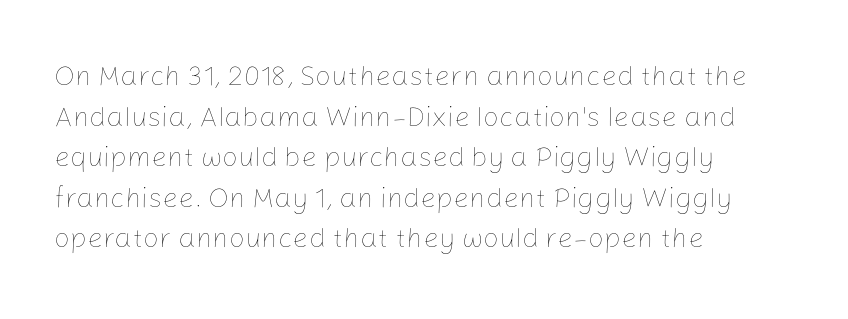
The rendering uses natural spacing where letterforms have individual widths. Quick note: not italic, upright. The typeface has the unassuming heft of standard copy or less. Line starts are locked; line ends wander. The foot of each line stays bare and open.
